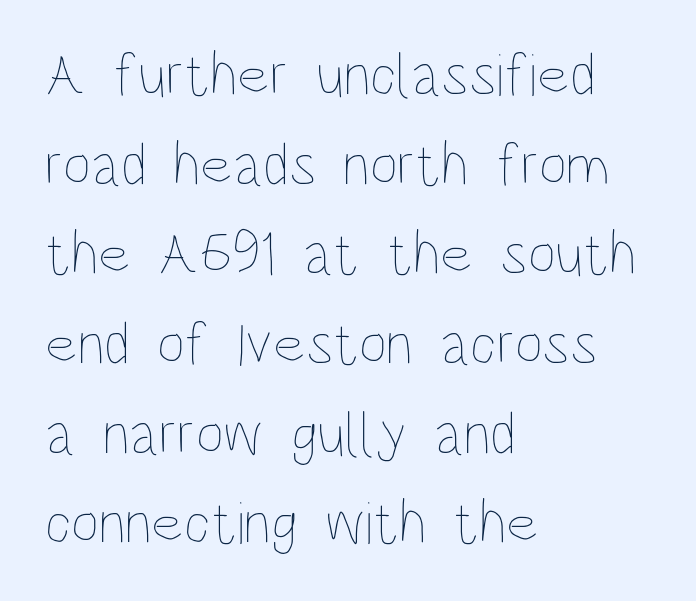
{"italic": "no", "bold": "no", "weight": "thin", "width": "condensed", "stroke_contrast": "low", "x_height": "large", "monospaced": "no", "underline": "no", "align": "left", "line_spacing": "normal", "line_spacing_ratio": 1.47, "letter_spacing": "normal", "letter_spacing_em": 0.0, "glyph_px": 61}
